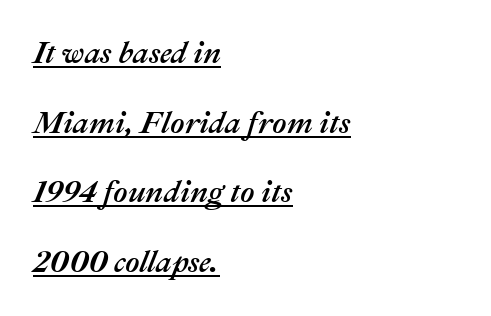
{"italic": "yes", "lean": "right", "slant_degrees": 22, "width": "normal", "stroke_contrast": "medium", "x_height": "medium", "monospaced": "no", "underline": "yes", "align": "left", "line_spacing": "loose", "line_spacing_ratio": 2.25, "letter_spacing": "normal", "letter_spacing_em": 0.0, "glyph_px": 31}
